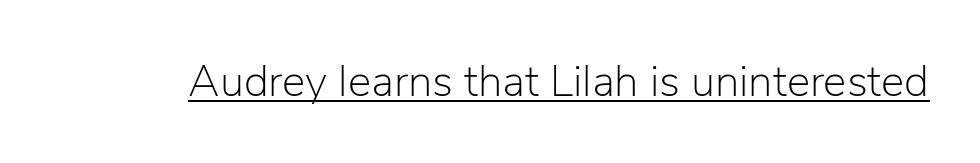
The image shows 44 px light sans-serif type, upright; set normal letter spacing, underlined; low stroke contrast and a medium x-height.
